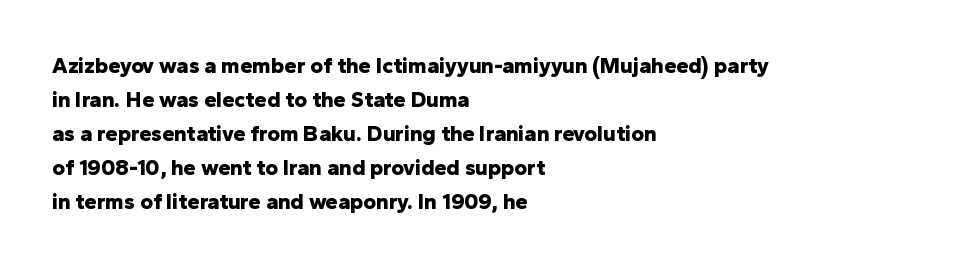
Q: Is the text bold? A: Yes.
Q: Is the text italic (slanted)? A: No, it is upright.
Q: Is the text underlined? A: No.
Q: How is the paragraph aligned? A: Left-aligned.
Q: Is the spacing between letters normal or unusually wide? A: Normal.
Q: Is the spacing between lines tight, normal or loose? A: Normal.
